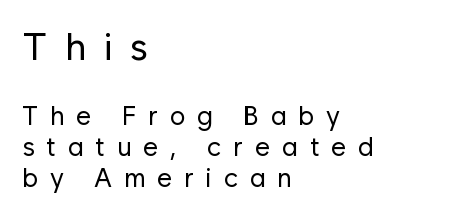
Q: Is the text bold? A: No.
Q: Is the text italic (slanted)? A: No, it is upright.
Q: Is the typeface a serif or a sans-serif typeface? A: Sans-serif.
Q: Is the text underlined? A: No.
Q: How is the paragraph aligned? A: Left-aligned.
Q: Is the spacing between letters normal or unusually wide? A: Unusually wide.
Q: Which block of text is set in a larger size, the first (top) or the second (bottom)? A: The first (top) one.
Q: Width (condensed, normal, or wide)? A: Normal.
Q: Stroke contrast? A: Low.
Q: x-height? A: Medium.
Q: Monospaced? A: No.
